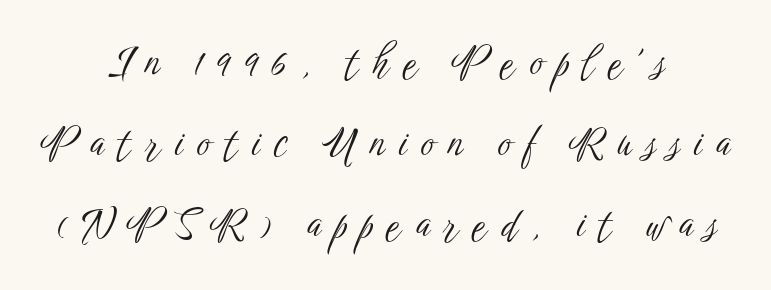
The image shows 40 px light, condensed sans-serif type; set centered, loose line spacing (2.03x), unusually wide letter spacing (+0.35 em), not underlined; low stroke contrast and a medium x-height.
